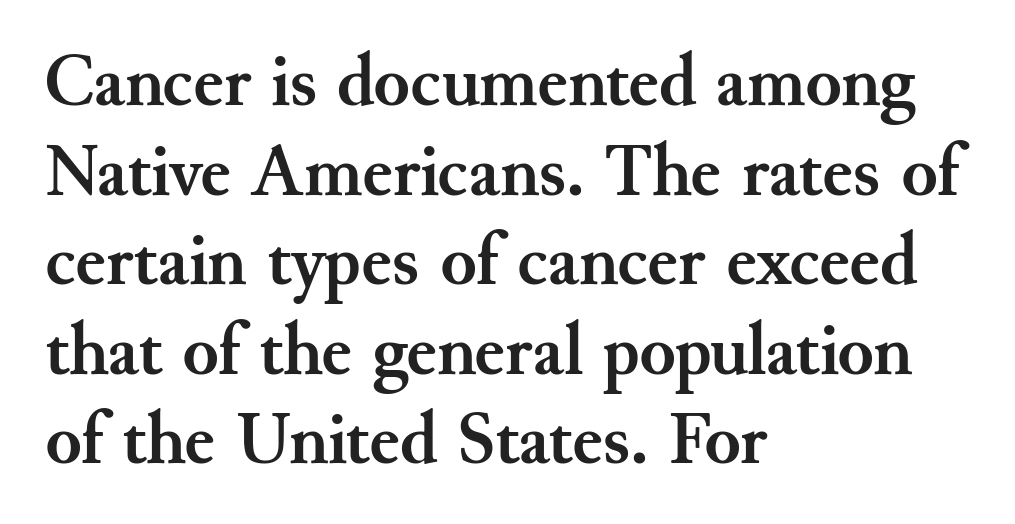
Q: Is the text bold? A: Yes.
Q: Is the text italic (slanted)? A: No, it is upright.
Q: Is the typeface a serif or a sans-serif typeface? A: Serif.
Q: Is the text underlined? A: No.
Q: How is the paragraph aligned? A: Left-aligned.
Q: Is the spacing between letters normal or unusually wide? A: Normal.
Q: Width (condensed, normal, or wide)? A: Normal.
Q: Stroke contrast? A: Medium.
Q: x-height? A: Small.
Q: Monospaced? A: No.
